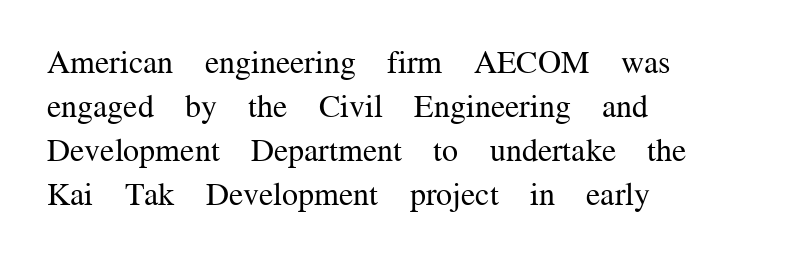
The image shows 32 px regular-weight serif type, upright; set left-aligned, normal line spacing (1.37x), normal letter spacing, not underlined; medium stroke contrast and a medium x-height.
